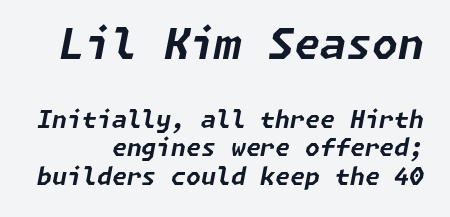
Q: Is the text bold? A: Yes.
Q: Is the text italic (slanted)? A: Yes, it leans right by about 11 degrees.
Q: Is the text underlined? A: No.
Q: Is the spacing between letters normal or unusually wide? A: Normal.
Q: Which block of text is set in a larger size, the first (top) or the second (bottom)? A: The first (top) one.
Q: Width (condensed, normal, or wide)? A: Normal.
Q: Stroke contrast? A: Low.
Q: x-height? A: Medium.
